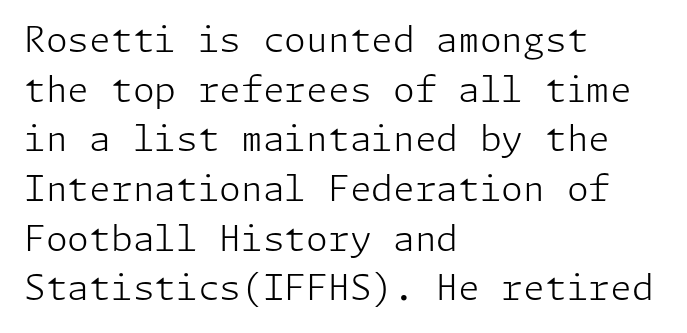
The lines are quadded left. This rendering leaves character spacing at its baseline value. What kind of face is this? One without serifs — a sans. Interline gaps are of average width in this sample.
